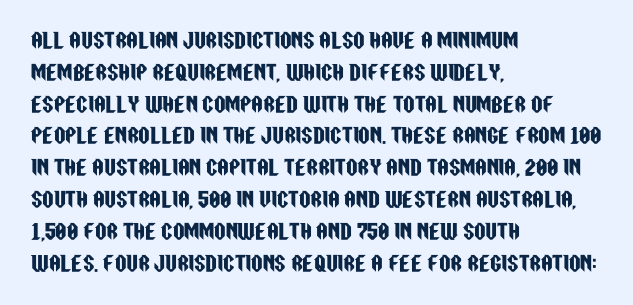
The letterforms sit shoulder to shoulder at normal distance. Ordinary non-slanted type is in use. All the whitespace from short lines collects on the right. The space between consecutive lines is moderate. The area under the type is left untouched.
